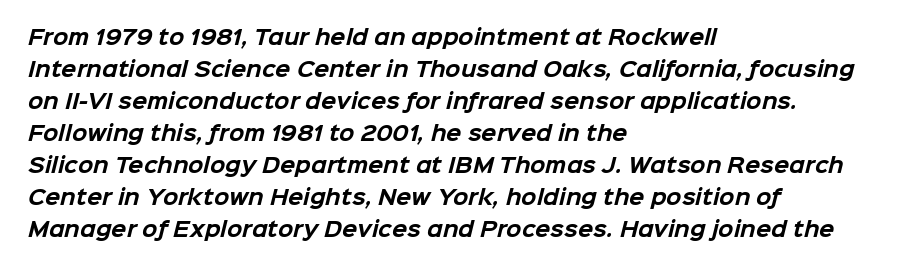
{"bold": "yes", "underline": "no", "align": "left", "line_spacing": "normal", "line_spacing_ratio": 1.6, "letter_spacing": "normal", "letter_spacing_em": 0.0, "glyph_px": 20}
